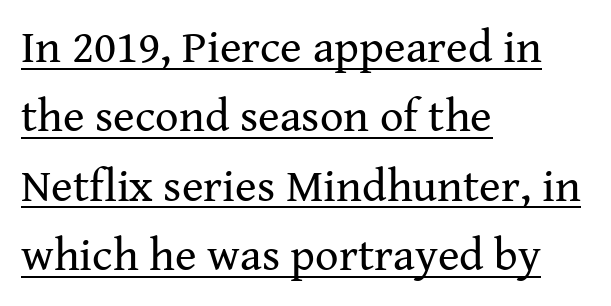
The image shows 46 px regular-weight serif type, upright; set left-aligned, normal line spacing (1.51x), normal letter spacing, underlined; medium stroke contrast and a medium x-height.
